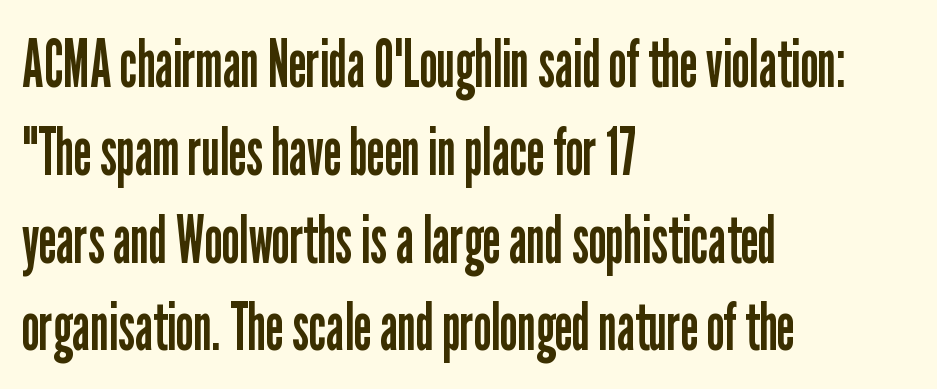
The image shows 67 px regular-weight, condensed sans-serif type, upright; set left-aligned, normal line spacing (1.31x), normal letter spacing, not underlined; low stroke contrast and a medium x-height.
